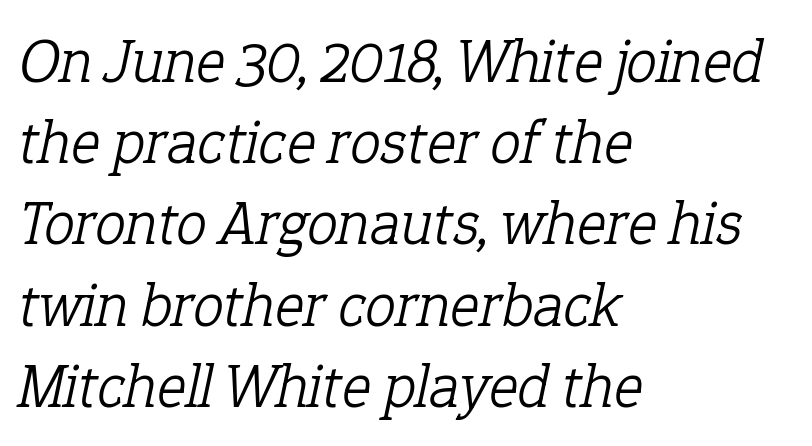
In terms of posture, this sample is oblique. Caption: standard tracking, unaltered. Underlining? Definitely not there. Line spacing here is normal.
